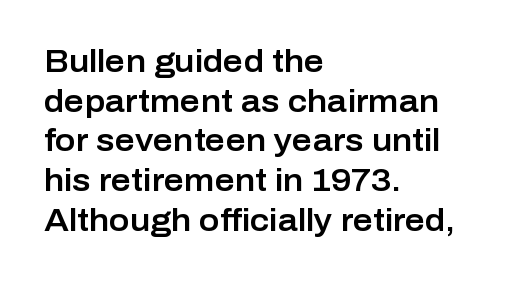
Q: Is the text italic (slanted)? A: No, it is upright.
Q: Is the typeface a serif or a sans-serif typeface? A: Sans-serif.
Q: Is the text underlined? A: No.
Q: How is the paragraph aligned? A: Left-aligned.
Q: Is the spacing between letters normal or unusually wide? A: Normal.
Q: Is the spacing between lines tight, normal or loose? A: Normal.
Q: Width (condensed, normal, or wide)? A: Normal.
Q: Stroke contrast? A: Low.
Q: x-height? A: Medium.
Q: Monospaced? A: No.
